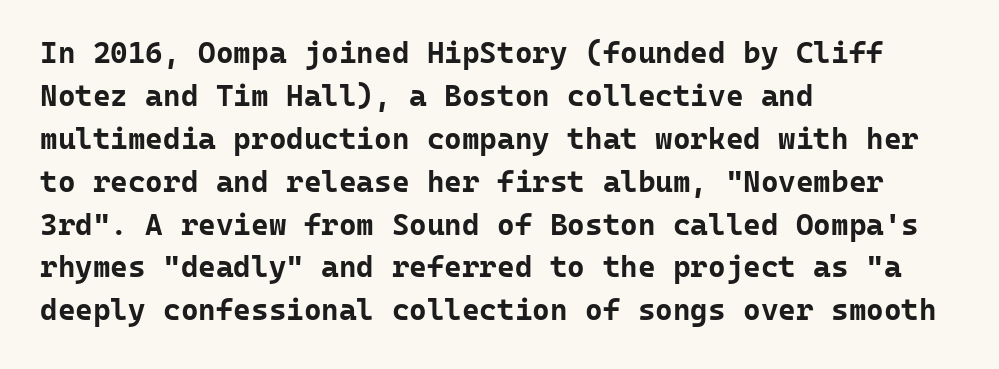
Q: Is the text bold? A: Yes.
Q: Is the text italic (slanted)? A: No, it is upright.
Q: Is the typeface a serif or a sans-serif typeface? A: Sans-serif.
Q: Is the text underlined? A: No.
Q: How is the paragraph aligned? A: Left-aligned.
Q: Is the spacing between letters normal or unusually wide? A: Normal.
Q: Is the spacing between lines tight, normal or loose? A: Normal.
Q: Width (condensed, normal, or wide)? A: Normal.
Q: Stroke contrast? A: Low.
Q: x-height? A: Medium.
Q: Monospaced? A: Yes.
